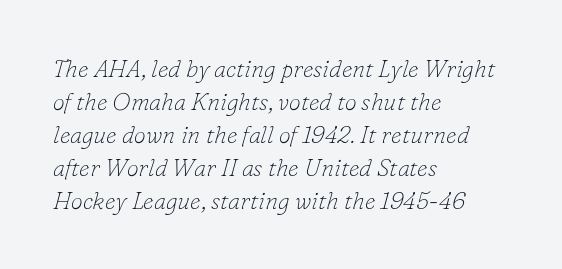
The image shows 24 px text type, italic (leaning right); set left-aligned, normal line spacing (1.37x), normal letter spacing, not underlined.
